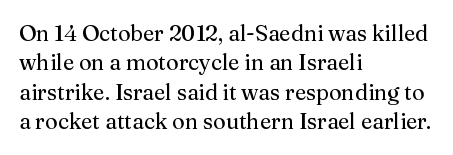
{"italic": "no", "bold": "no", "underline": "no", "align": "left", "line_spacing": "normal", "line_spacing_ratio": 1.34, "letter_spacing": "normal", "letter_spacing_em": 0.0, "glyph_px": 22}
